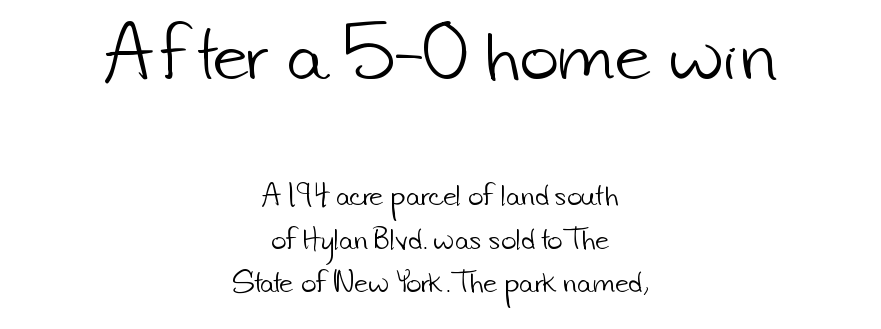
{"serif": "no", "bold": "no", "weight": "light", "width": "normal", "stroke_contrast": "low", "x_height": "small", "monospaced": "no", "underline": "no", "align": "center", "line_spacing": "normal", "line_spacing_ratio": 1.66, "letter_spacing": "normal", "letter_spacing_em": 0.0, "larger_block": "first", "size_ratio": 2.54, "glyph_px": 66}
